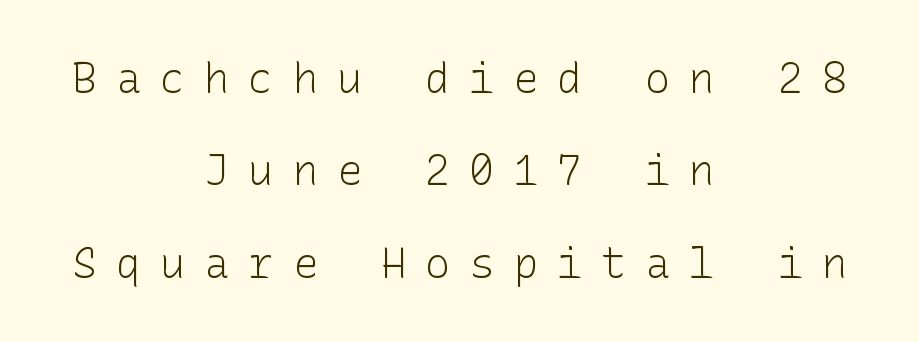
{"serif": "no", "italic": "no", "bold": "no", "weight": "light", "width": "normal", "stroke_contrast": "low", "x_height": "medium", "underline": "no", "align": "center", "line_spacing": "loose", "line_spacing_ratio": 2.2, "letter_spacing": "wide", "letter_spacing_em": 0.45, "glyph_px": 42}
